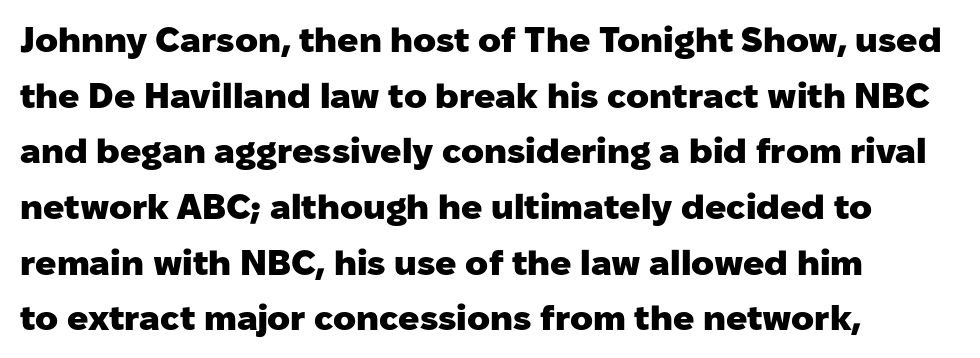
Q: Is the text bold? A: Yes.
Q: Is the text italic (slanted)? A: No, it is upright.
Q: Is the typeface a serif or a sans-serif typeface? A: Sans-serif.
Q: Is the text underlined? A: No.
Q: How is the paragraph aligned? A: Left-aligned.
Q: Is the spacing between letters normal or unusually wide? A: Normal.
Q: Is the spacing between lines tight, normal or loose? A: Normal.
Q: Width (condensed, normal, or wide)? A: Normal.
Q: Stroke contrast? A: Low.
Q: x-height? A: Medium.
Q: Monospaced? A: No.
